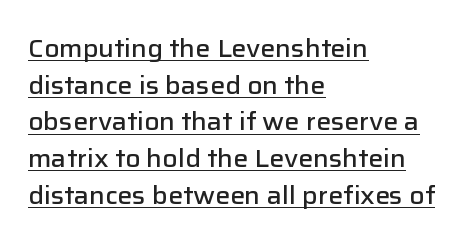
{"italic": "no", "bold": "semi", "underline": "yes", "align": "left", "line_spacing": "normal", "line_spacing_ratio": 1.47, "letter_spacing": "normal", "letter_spacing_em": 0.0, "glyph_px": 25}
